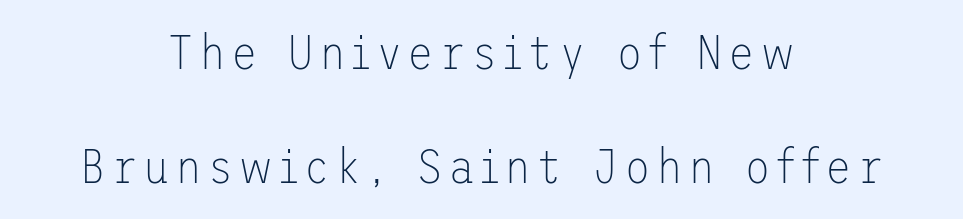
Only glyphs here, with clear space below each row. The typography opts for an upright posture over an oblique one. Nope, no serifs anywhere on these letters. The strokes are not fattened; the text isn't bold. Vertically, the passage feels expansive, rows floating well apart.
